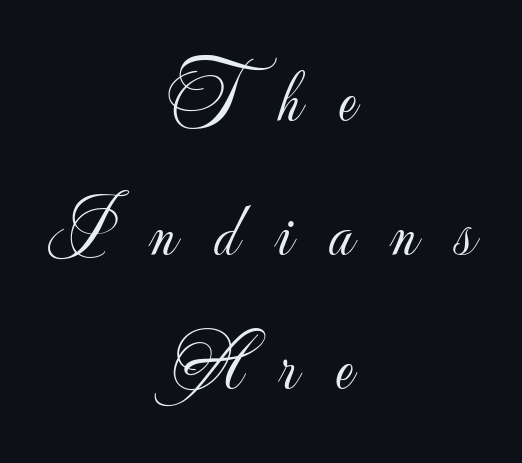
Q: Is the text bold? A: No.
Q: Is the text italic (slanted)? A: Yes.
Q: Is the typeface a serif or a sans-serif typeface? A: Sans-serif.
Q: Is the text underlined? A: No.
Q: How is the paragraph aligned? A: Centered.
Q: Is the spacing between letters normal or unusually wide? A: Unusually wide.
Q: Width (condensed, normal, or wide)? A: Normal.
Q: Stroke contrast? A: Low.
Q: x-height? A: Small.
Q: Monospaced? A: No.
